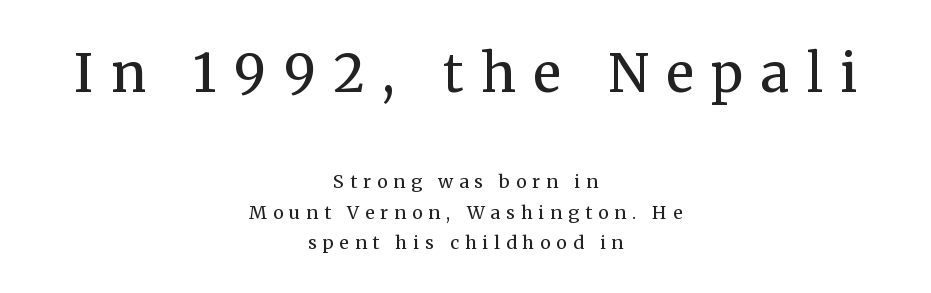
{"serif": "yes", "italic": "no", "bold": "no", "weight": "regular", "width": "normal", "stroke_contrast": "medium", "x_height": "medium", "monospaced": "no", "underline": "no", "align": "center", "line_spacing": "normal", "line_spacing_ratio": 1.68, "letter_spacing": "wide", "letter_spacing_em": 0.33, "larger_block": "first", "size_ratio": 2.94, "glyph_px": 53}
